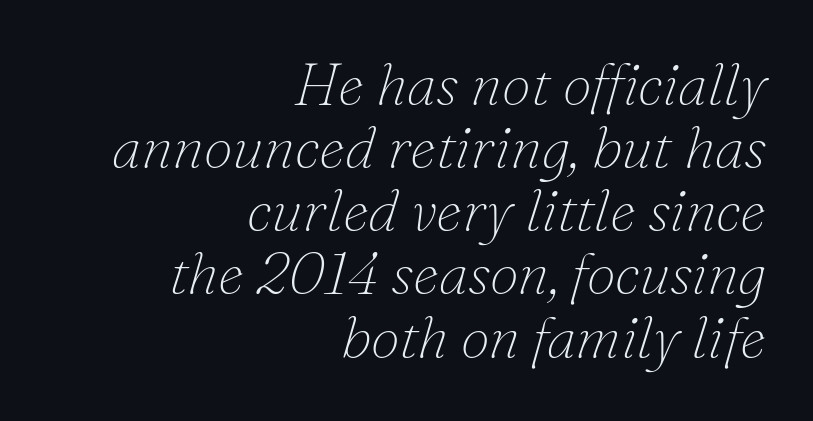
Q: Is the text bold? A: No.
Q: Is the text italic (slanted)? A: Yes, it leans right by about 16 degrees.
Q: Is the typeface a serif or a sans-serif typeface? A: Serif.
Q: Is the text underlined? A: No.
Q: How is the paragraph aligned? A: Right-aligned.
Q: Is the spacing between letters normal or unusually wide? A: Normal.
Q: Is the spacing between lines tight, normal or loose? A: Tight.
Q: Width (condensed, normal, or wide)? A: Normal.
Q: Stroke contrast? A: Low.
Q: x-height? A: Small.
Q: Monospaced? A: No.
